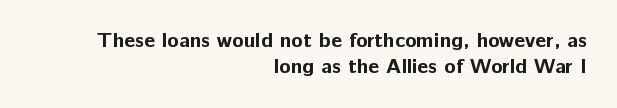
Q: Is the text bold? A: Yes.
Q: Is the text italic (slanted)? A: No, it is upright.
Q: Is the text underlined? A: No.
Q: How is the paragraph aligned? A: Right-aligned.
Q: Is the spacing between letters normal or unusually wide? A: Normal.
